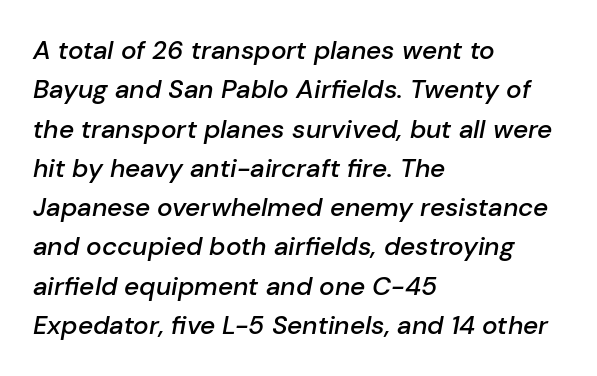
Is the type bold? Partly — it's a semibold, heavier than regular but not fully bold. What's the leading like? Ordinary, nothing unusual. A typesetter would call this zero additional tracking. A student would call this left alignment; a typographer would say flush left, rag right. Notice how the stems are inclined rather than vertical — that's the hallmark of italics. Words float on clear page, feet unadorned.
